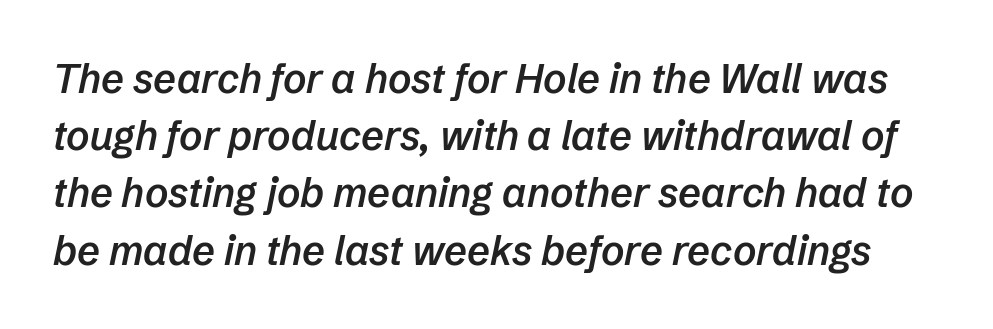
Q: Is the text bold? A: Semi-bold.
Q: Is the text italic (slanted)? A: Yes, it leans right by about 12 degrees.
Q: Is the text underlined? A: No.
Q: Is the spacing between letters normal or unusually wide? A: Normal.
Q: Is the spacing between lines tight, normal or loose? A: Normal.
Q: Width (condensed, normal, or wide)? A: Normal.
Q: Stroke contrast? A: Low.
Q: x-height? A: Medium.
Q: Monospaced? A: No.
